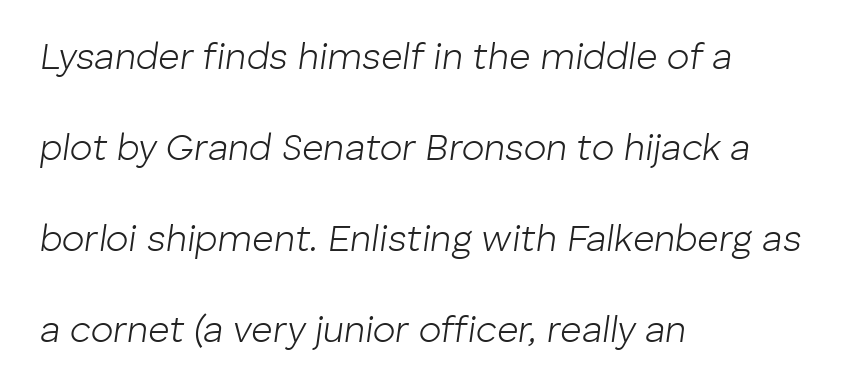
{"italic": "yes", "lean": "right", "slant_degrees": 8, "bold": "no", "weight": "light", "width": "normal", "stroke_contrast": "low", "x_height": "medium", "monospaced": "no", "underline": "no", "align": "left", "line_spacing": "loose", "line_spacing_ratio": 2.46, "letter_spacing": "normal", "letter_spacing_em": 0.0, "glyph_px": 37}
